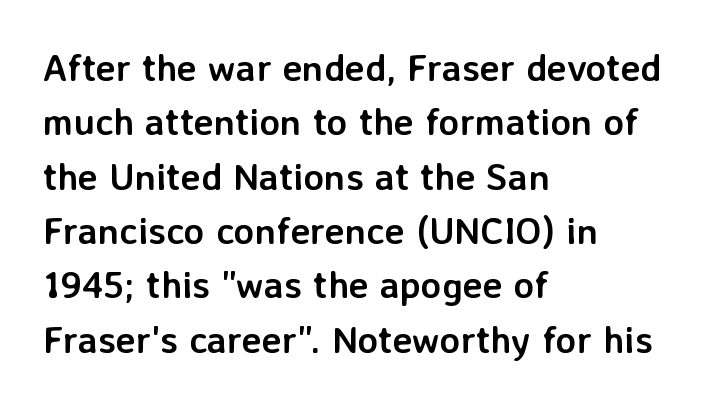
{"serif": "no", "italic": "no", "bold": "yes", "weight": "semibold", "width": "normal", "stroke_contrast": "low", "x_height": "medium", "monospaced": "no", "underline": "no", "align": "left", "line_spacing": "normal", "line_spacing_ratio": 1.43, "letter_spacing": "normal", "letter_spacing_em": 0.0, "glyph_px": 38}
